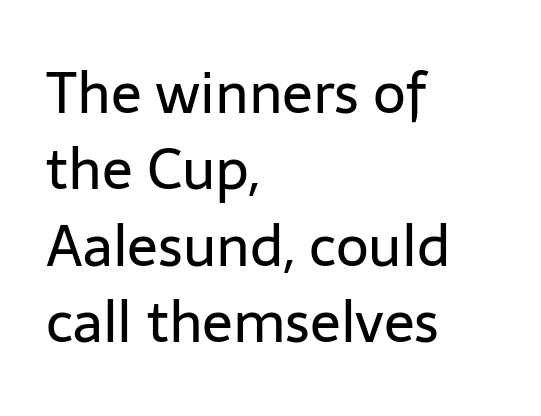
The image shows 57 px regular-weight sans-serif type, upright; set left-aligned, normal line spacing (1.34x), normal letter spacing, not underlined; low stroke contrast and a medium x-height.
